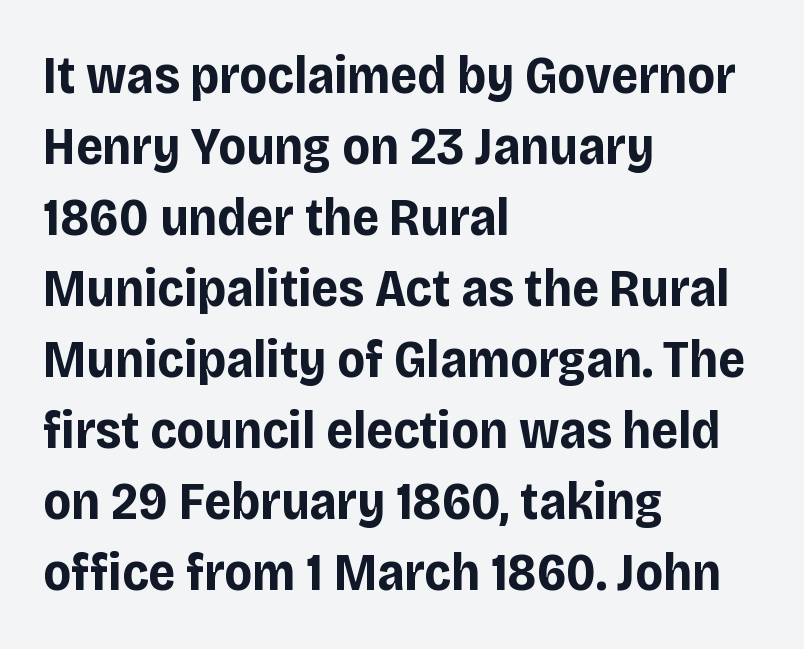
All the whitespace from short lines collects on the right. Line spacing here is normal. The passage shown is typed in a proportional face where columns would drift. Does the weight exceed regular? Yes, all the way to bold. Any mark beneath the type? The region is blank.
